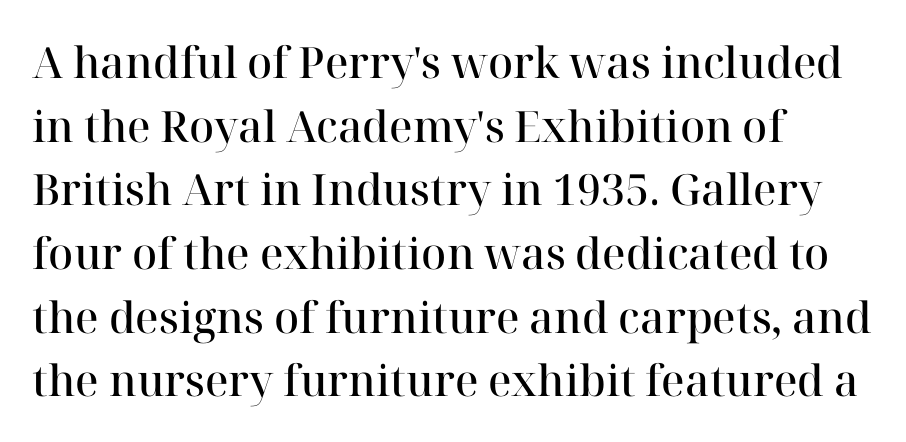
A clean baseline with only descenders dipping below it. The sample has been set in demibold, a notch under bold. Tracking here is standard; glyphs follow each other at the usual distance. Is this a fixed-width face? No — the glyphs have proportional, varying widths.
